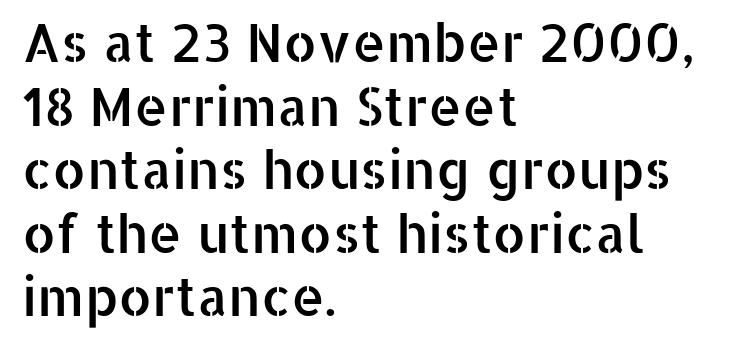
The image shows 53 px sans-serif type, upright; set left-aligned, line spacing 1.2x, normal letter spacing, not underlined; low stroke contrast and a medium x-height.
